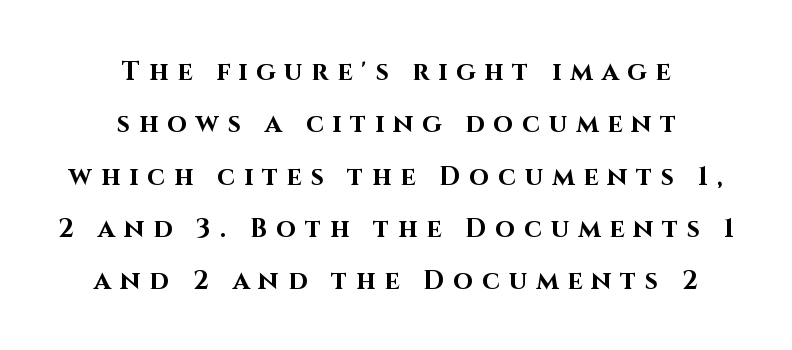
The image shows 26 px bold type, upright; set centered, loose line spacing (2.01x), unusually wide letter spacing (+0.34 em), not underlined.
